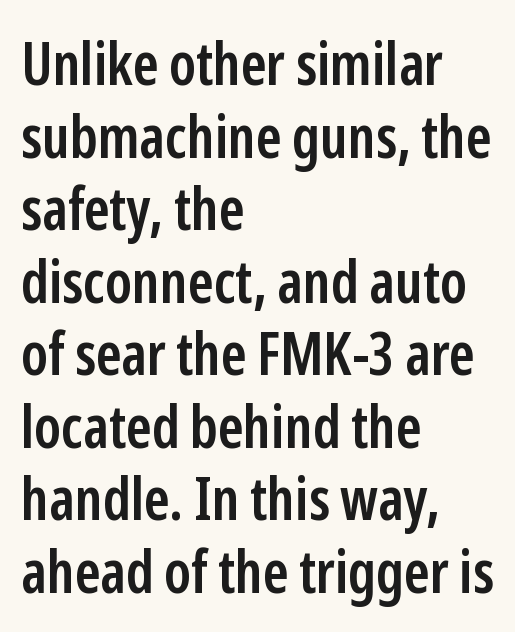
The image shows 59 px semibold, condensed sans-serif type, upright; set left-aligned, line spacing 1.23x, normal letter spacing, not underlined; low stroke contrast and a medium x-height.
